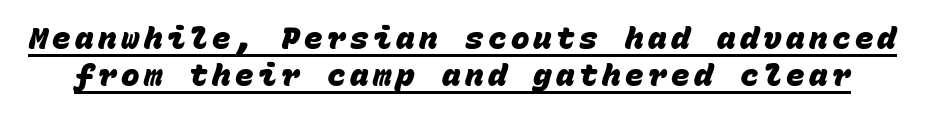
Q: Is the text bold? A: Yes.
Q: Is the typeface a serif or a sans-serif typeface? A: Sans-serif.
Q: Is the text underlined? A: Yes.
Q: Width (condensed, normal, or wide)? A: Normal.
Q: Stroke contrast? A: Low.
Q: x-height? A: Large.
Q: Monospaced? A: Yes.
